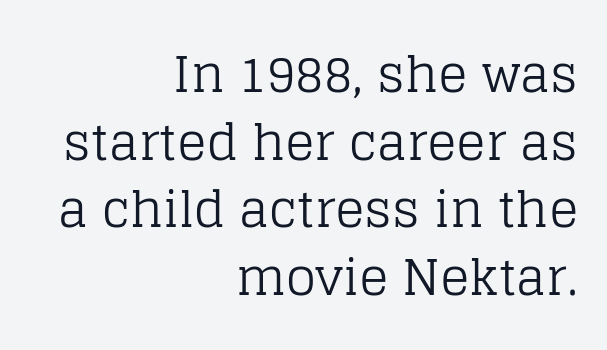
The image shows 49 px regular-weight serif type, upright; set right-aligned, normal line spacing (1.38x), normal letter spacing, not underlined; low stroke contrast and a large x-height.
